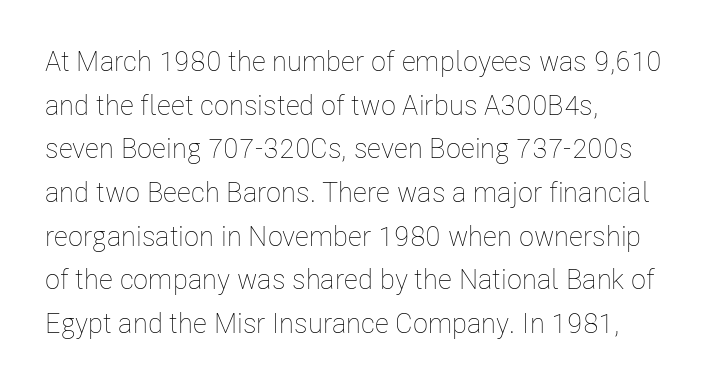
Q: Is the text bold? A: No.
Q: Is the text italic (slanted)? A: No, it is upright.
Q: Is the text underlined? A: No.
Q: How is the paragraph aligned? A: Left-aligned.
Q: Is the spacing between letters normal or unusually wide? A: Normal.
Q: Is the spacing between lines tight, normal or loose? A: Normal.
Q: Width (condensed, normal, or wide)? A: Condensed.
Q: Stroke contrast? A: Low.
Q: x-height? A: Medium.
Q: Monospaced? A: No.
